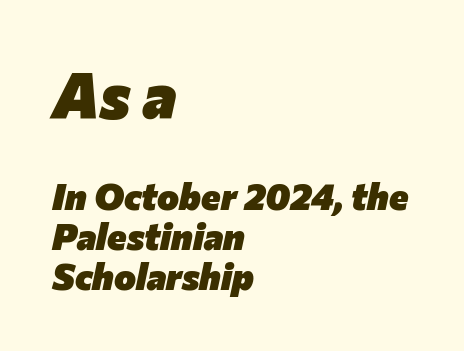
The image shows 64 px heavy type, italic (leaning right); set left-aligned, tight line spacing (1.08x), normal letter spacing, not underlined; the first (top) block is 1.73x larger; low stroke contrast and a medium x-height.
